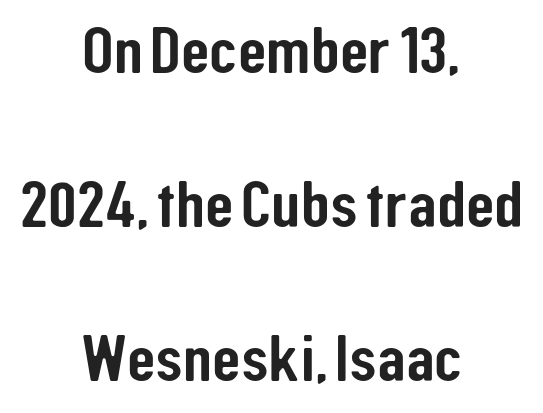
The image shows 66 px condensed sans-serif type, upright; set centered, loose line spacing (2.33x), normal letter spacing, not underlined; low stroke contrast and a medium x-height.
